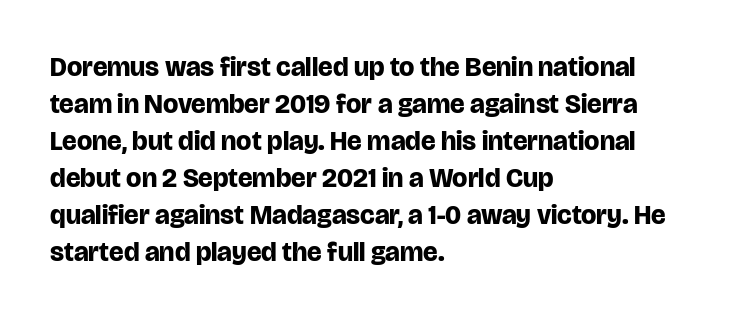
The image shows 27 px bold type, upright; set left-aligned, normal line spacing (1.37x), normal letter spacing, not underlined.
